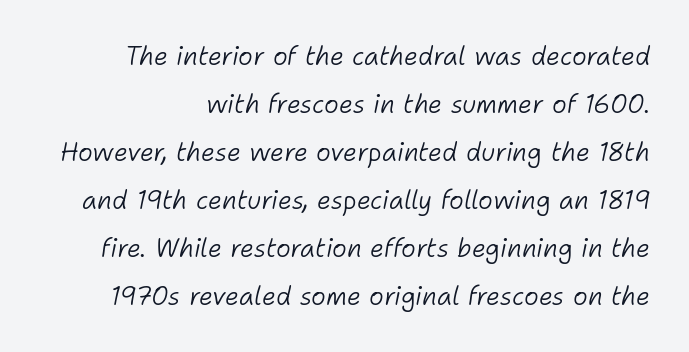
Q: Is the text bold? A: No.
Q: Is the text italic (slanted)? A: Yes, it leans right by about 11 degrees.
Q: Is the text underlined? A: No.
Q: Is the spacing between letters normal or unusually wide? A: Normal.
Q: Is the spacing between lines tight, normal or loose? A: Loose.
